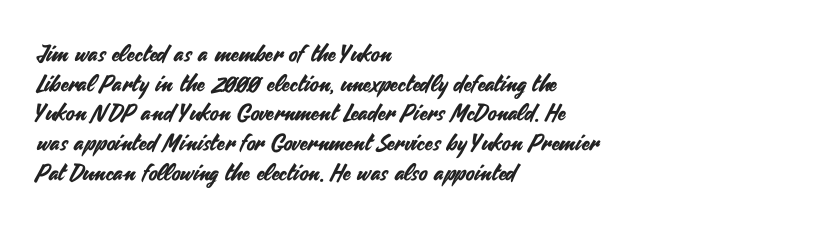
Descenders are the only things crossing below the line. A classic flush-left, rag-right setting is used for this passage. Quick note: interline space is typical. Letter spacing: default.
